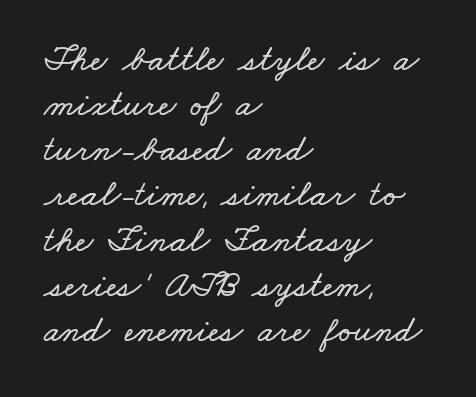
The image shows 37 px wide type; set left-aligned, line spacing 1.22x, normal letter spacing, not underlined; low stroke contrast and a small x-height.
